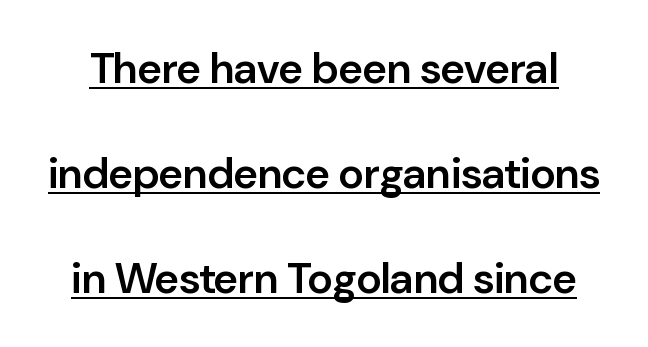
Q: Is the text bold? A: Semi-bold.
Q: Is the text italic (slanted)? A: No, it is upright.
Q: Is the typeface a serif or a sans-serif typeface? A: Sans-serif.
Q: Is the text underlined? A: Yes.
Q: Is the spacing between letters normal or unusually wide? A: Normal.
Q: Is the spacing between lines tight, normal or loose? A: Loose.
Q: Width (condensed, normal, or wide)? A: Normal.
Q: Stroke contrast? A: Low.
Q: x-height? A: Medium.
Q: Monospaced? A: No.
